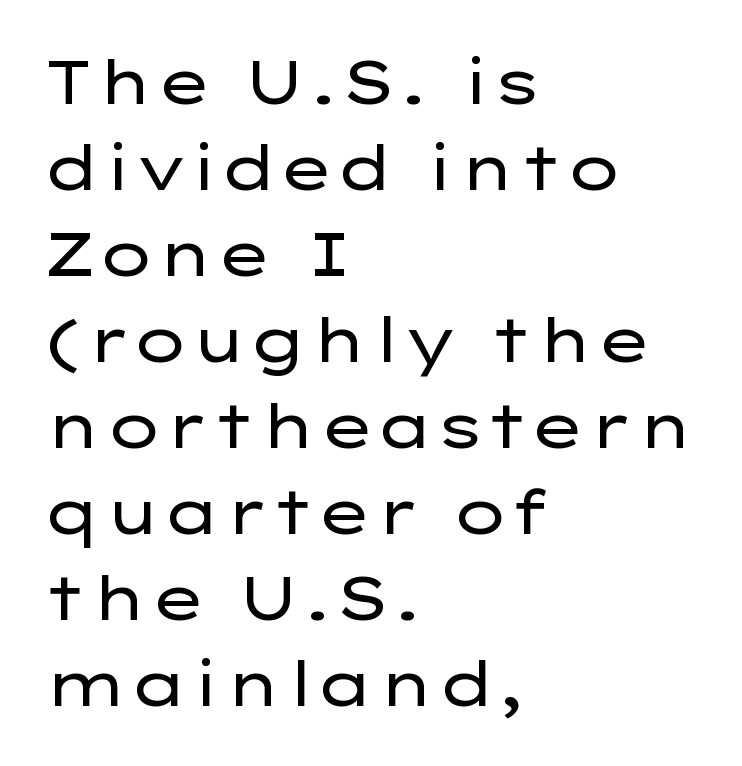
Leading matches the norm, producing a regular column. A typesetter would label this face a sans. Unlike italic type, these characters show no tilt at all. Alignment: flush left. Spacing verdict: proportional, widths tailored to each character.
